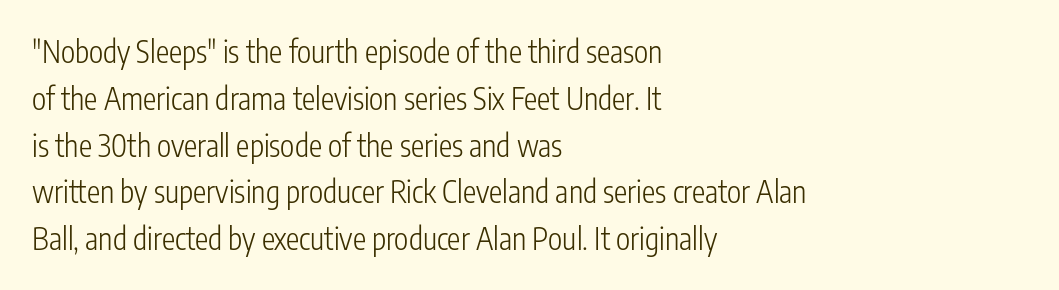
The image shows 30 px light, condensed sans-serif type, upright; set left-aligned, normal line spacing (1.56x), normal letter spacing, not underlined; low stroke contrast and a medium x-height.
